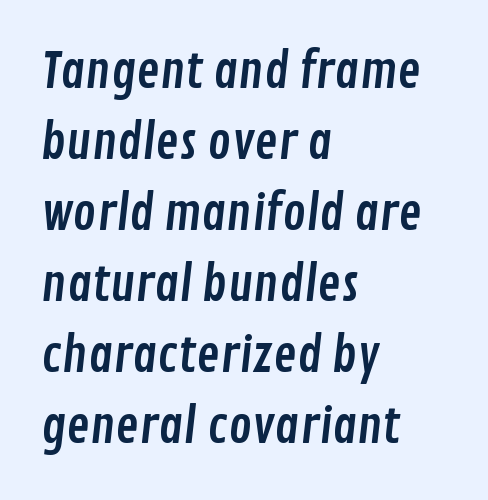
{"serif": "no", "width": "condensed", "stroke_contrast": "low", "x_height": "medium", "monospaced": "no", "underline": "no", "align": "left", "line_spacing": "normal", "line_spacing_ratio": 1.45, "letter_spacing": "normal", "letter_spacing_em": 0.0, "glyph_px": 49}
